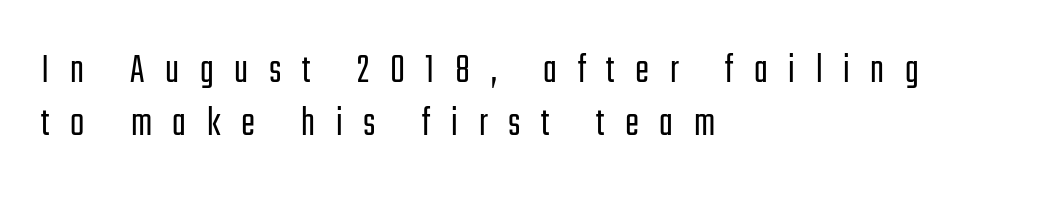
No word sits above an underline. The line-height multiplier appears to be the usual default. If you drew a line through each stem, it would be perfectly vertical. The face used here is proportionally spaced, like ordinary book or web type.
